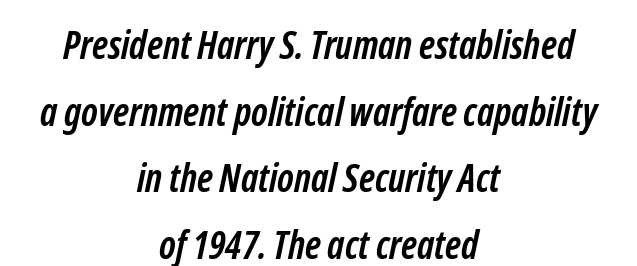
The image shows 39 px semibold, condensed sans-serif type; set centered, line spacing 1.71x, normal letter spacing, not underlined; low stroke contrast and a medium x-height.
